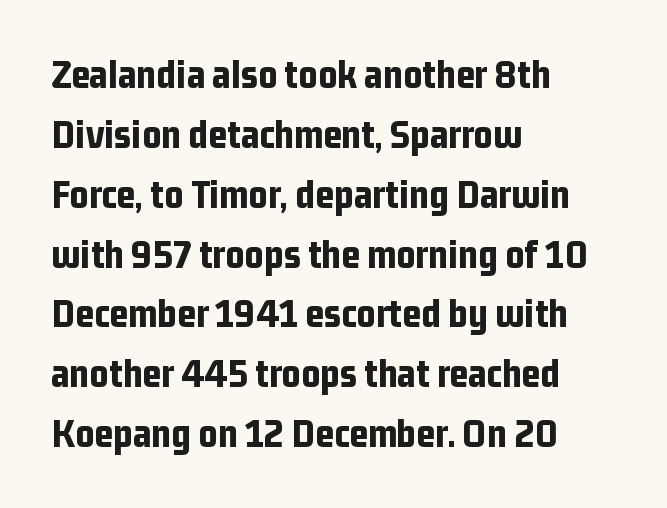
{"serif": "no", "italic": "no", "bold": "yes", "weight": "bold", "width": "condensed", "stroke_contrast": "low", "x_height": "medium", "monospaced": "no", "underline": "no", "align": "left", "line_spacing": "normal", "line_spacing_ratio": 1.46, "letter_spacing": "normal", "letter_spacing_em": 0.0, "glyph_px": 41}
